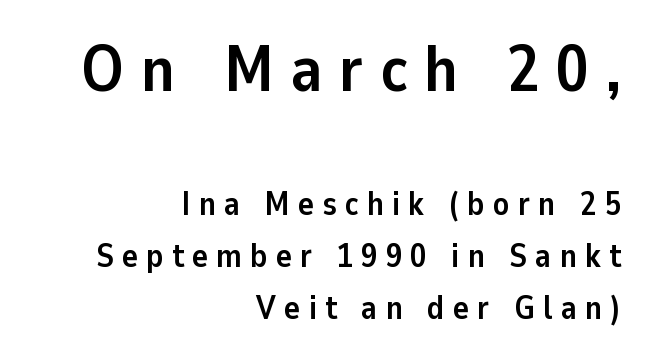
Q: Is the text bold? A: Yes.
Q: Is the text italic (slanted)? A: No, it is upright.
Q: Is the typeface a serif or a sans-serif typeface? A: Sans-serif.
Q: Is the text underlined? A: No.
Q: How is the paragraph aligned? A: Right-aligned.
Q: Is the spacing between letters normal or unusually wide? A: Unusually wide.
Q: Is the spacing between lines tight, normal or loose? A: Normal.
Q: Which block of text is set in a larger size, the first (top) or the second (bottom)? A: The first (top) one.
Q: Width (condensed, normal, or wide)? A: Normal.
Q: Stroke contrast? A: Low.
Q: x-height? A: Medium.
Q: Monospaced? A: No.
